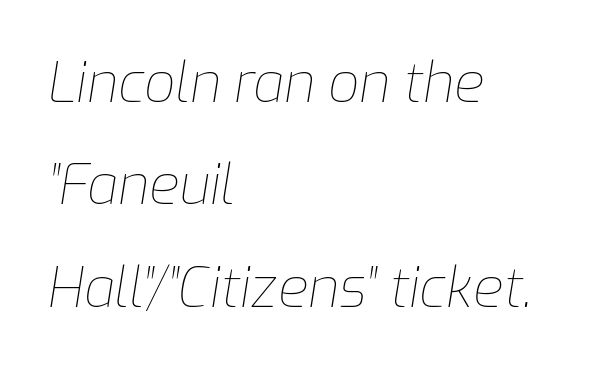
The lines in this sample share a left origin and differ only in where they stop. The rendering uses natural spacing where letterforms have individual widths. Underline: absent. Yep, that's italic — everything's leaning. How are the letters spaced? Ordinarily, with no added tracking.
